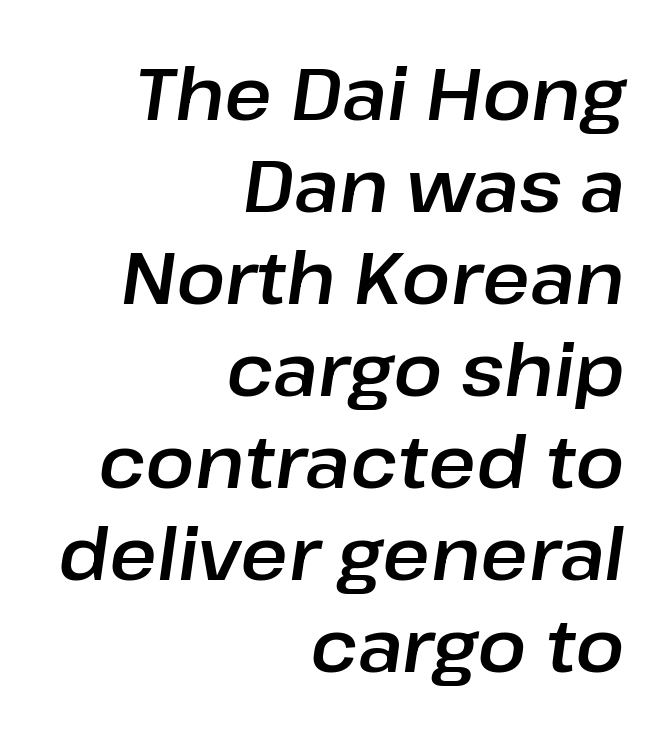
The type is set solid horizontally, with unmodified tracking. Each line ends at the same right margin while the left side varies. The text carries the slant typical of an italic or oblique font. Check the space under the baseline: it is left empty. Each new line begins a customary step beneath the previous one. Each letter keeps its own natural width here, so spacing adapts to shape.
